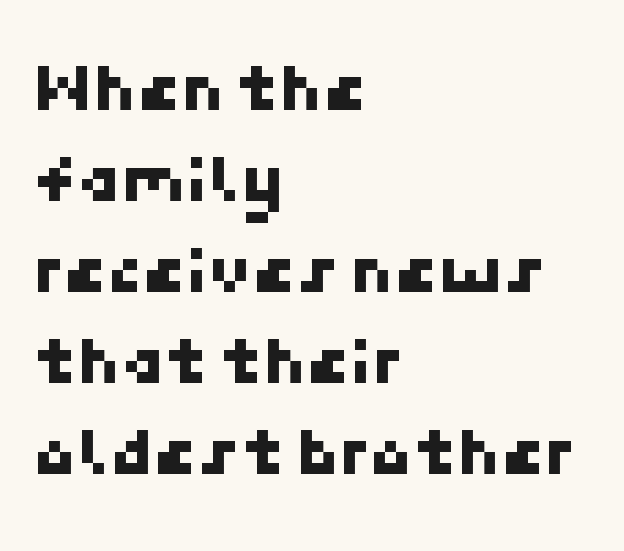
Normally led — the rows are evenly, conventionally spaced. Is the block centered? No — it sits flush against the left margin. The horizontal fit of the characters is conventional and even. Descenders hang freely into open space. A typesetter would label this face a sans.
